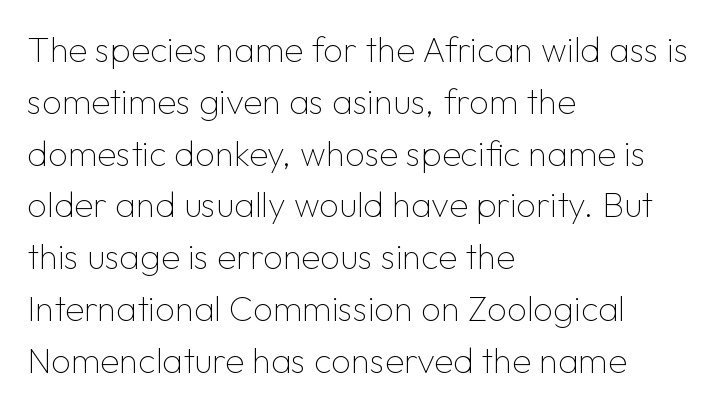
Q: Is the text bold? A: No.
Q: Is the text italic (slanted)? A: No, it is upright.
Q: Is the typeface a serif or a sans-serif typeface? A: Sans-serif.
Q: Is the text underlined? A: No.
Q: How is the paragraph aligned? A: Left-aligned.
Q: Is the spacing between letters normal or unusually wide? A: Normal.
Q: Is the spacing between lines tight, normal or loose? A: Normal.
Q: Width (condensed, normal, or wide)? A: Normal.
Q: Stroke contrast? A: Low.
Q: x-height? A: Medium.
Q: Monospaced? A: No.
